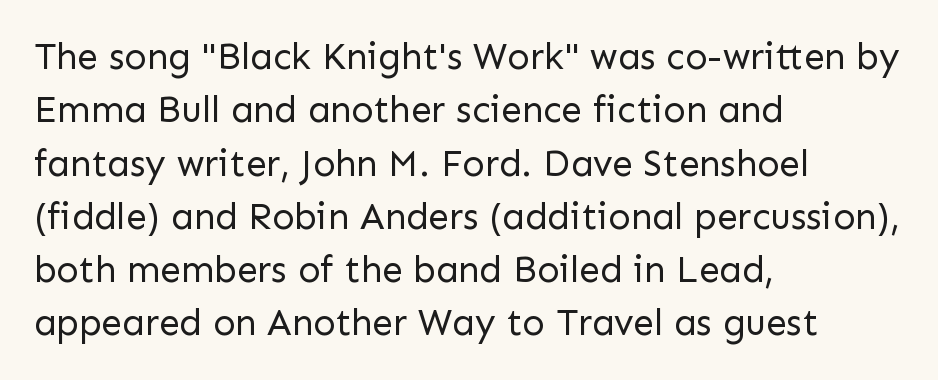
Q: Is the text bold? A: No.
Q: Is the text italic (slanted)? A: No, it is upright.
Q: Is the typeface a serif or a sans-serif typeface? A: Sans-serif.
Q: Is the text underlined? A: No.
Q: How is the paragraph aligned? A: Left-aligned.
Q: Is the spacing between letters normal or unusually wide? A: Normal.
Q: Is the spacing between lines tight, normal or loose? A: Normal.
Q: Width (condensed, normal, or wide)? A: Normal.
Q: Stroke contrast? A: Low.
Q: x-height? A: Medium.
Q: Monospaced? A: No.
